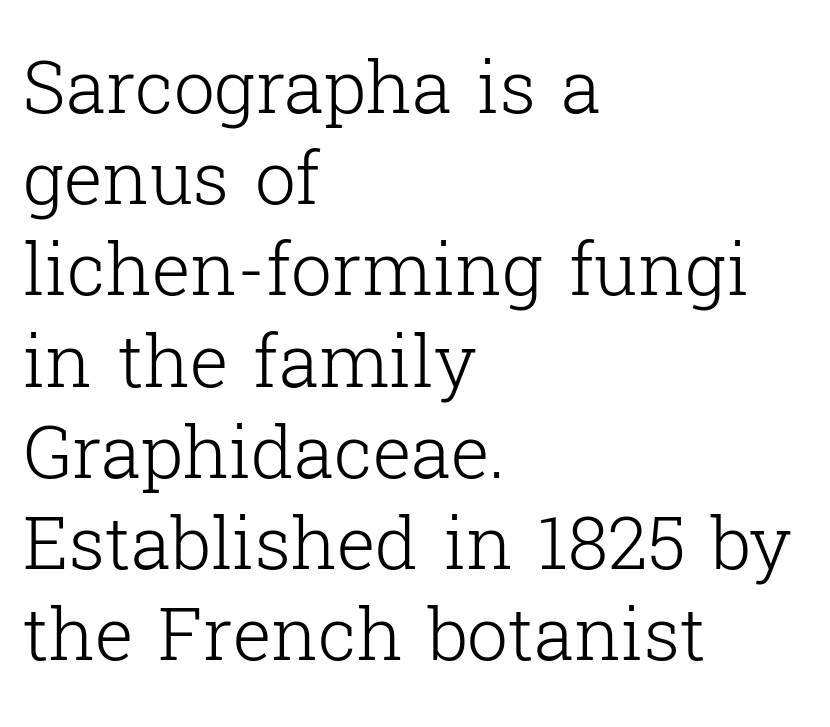
This rendering leaves character spacing at its baseline value. Vertically, the passage feels balanced, rows spaced as you'd expect. The space directly below the letters is spotless. The letters look calm and open, with moderate or lighter stems. The font's upright variant was chosen for this text. Unlike a clean sans, this face finishes its strokes with serifs.
